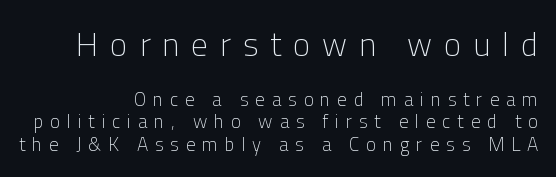
Q: Is the text bold? A: No.
Q: Is the text italic (slanted)? A: No, it is upright.
Q: Is the typeface a serif or a sans-serif typeface? A: Sans-serif.
Q: Is the text underlined? A: No.
Q: How is the paragraph aligned? A: Right-aligned.
Q: Is the spacing between letters normal or unusually wide? A: Unusually wide.
Q: Which block of text is set in a larger size, the first (top) or the second (bottom)? A: The first (top) one.
Q: Width (condensed, normal, or wide)? A: Normal.
Q: Stroke contrast? A: Low.
Q: x-height? A: Medium.
Q: Monospaced? A: No.
